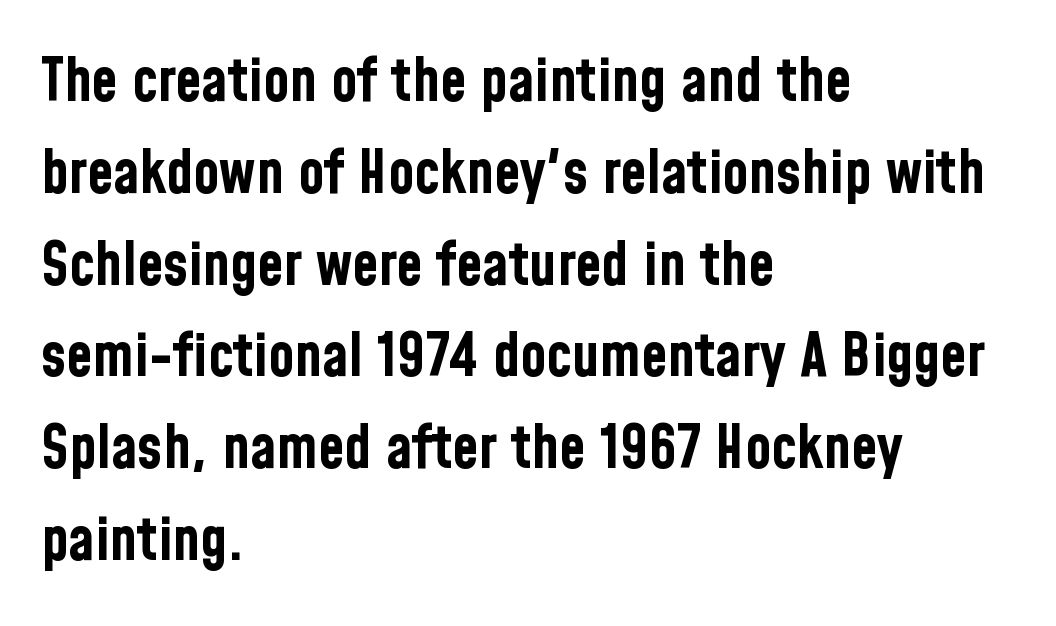
Q: Is the text bold? A: Yes.
Q: Is the text italic (slanted)? A: No, it is upright.
Q: Is the typeface a serif or a sans-serif typeface? A: Sans-serif.
Q: Is the text underlined? A: No.
Q: How is the paragraph aligned? A: Left-aligned.
Q: Is the spacing between letters normal or unusually wide? A: Normal.
Q: Is the spacing between lines tight, normal or loose? A: Normal.
Q: Width (condensed, normal, or wide)? A: Condensed.
Q: Stroke contrast? A: Low.
Q: x-height? A: Medium.
Q: Monospaced? A: No.
